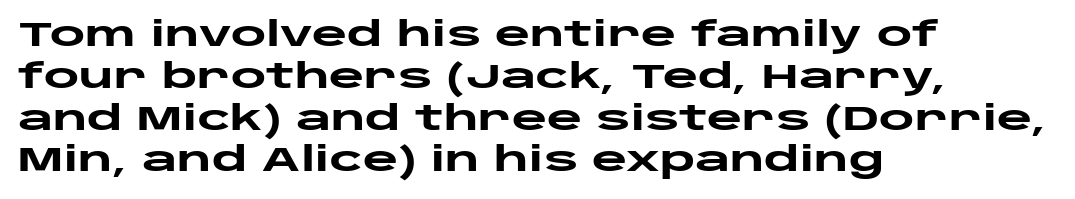
{"serif": "no", "italic": "no", "bold": "yes", "weight": "heavy", "width": "wide", "stroke_contrast": "low", "x_height": "large", "monospaced": "no", "underline": "no", "align": "left", "line_spacing_ratio": 1.23, "letter_spacing": "normal", "letter_spacing_em": 0.0, "glyph_px": 34}
